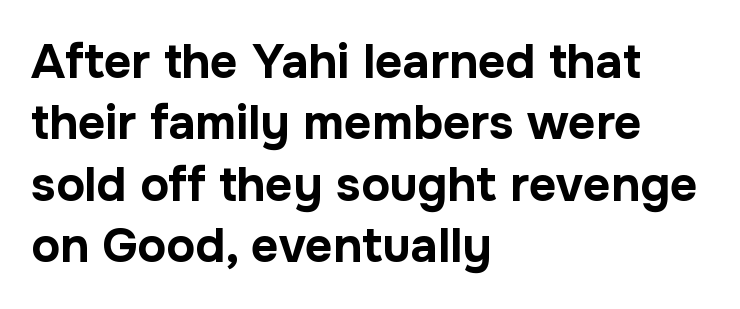
{"serif": "no", "italic": "no", "bold": "yes", "weight": "bold", "width": "normal", "stroke_contrast": "low", "x_height": "medium", "monospaced": "no", "underline": "no", "align": "left", "line_spacing": "normal", "line_spacing_ratio": 1.28, "letter_spacing": "normal", "letter_spacing_em": 0.0, "glyph_px": 48}
